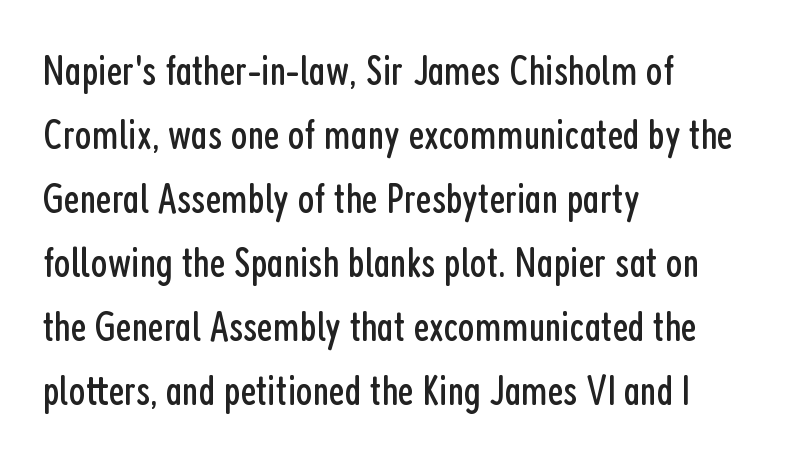
The image shows 43 px regular-weight, condensed sans-serif type, upright; set left-aligned, normal line spacing (1.49x), normal letter spacing, not underlined; low stroke contrast and a medium x-height.
